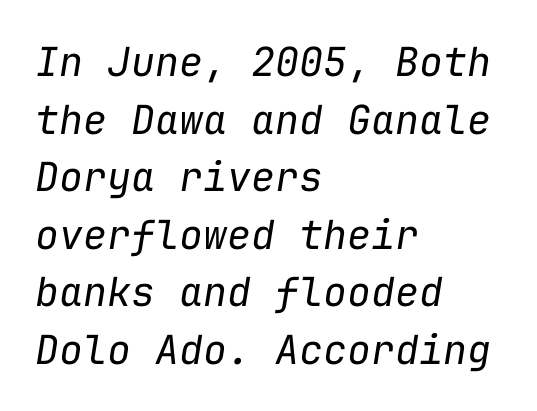
{"italic": "yes", "lean": "right", "slant_degrees": 9, "bold": "no", "weight": "regular", "width": "normal", "stroke_contrast": "low", "x_height": "medium", "monospaced": "yes", "underline": "no", "align": "left", "line_spacing": "normal", "line_spacing_ratio": 1.44, "letter_spacing": "normal", "letter_spacing_em": 0.0, "glyph_px": 40}
